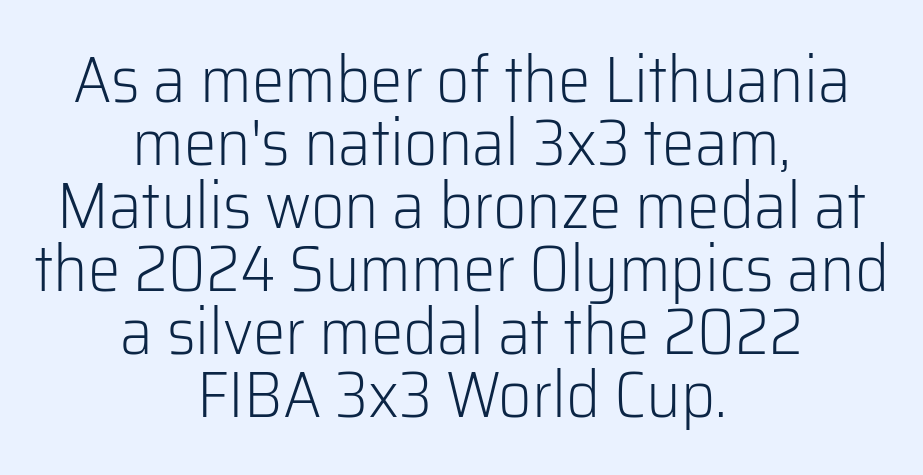
Q: Is the text bold? A: No.
Q: Is the text italic (slanted)? A: No, it is upright.
Q: Is the typeface a serif or a sans-serif typeface? A: Sans-serif.
Q: Is the text underlined? A: No.
Q: How is the paragraph aligned? A: Centered.
Q: Is the spacing between letters normal or unusually wide? A: Normal.
Q: Is the spacing between lines tight, normal or loose? A: Tight.
Q: Width (condensed, normal, or wide)? A: Normal.
Q: Stroke contrast? A: Low.
Q: x-height? A: Medium.
Q: Monospaced? A: No.
